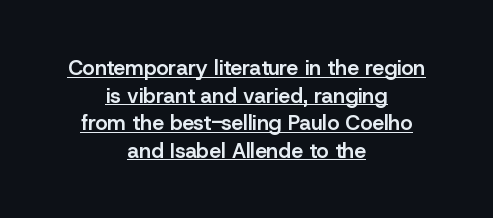
{"italic": "no", "bold": "semi", "underline": "yes", "align": "center", "line_spacing": "normal", "line_spacing_ratio": 1.31, "letter_spacing": "normal", "letter_spacing_em": 0.0, "glyph_px": 21}
